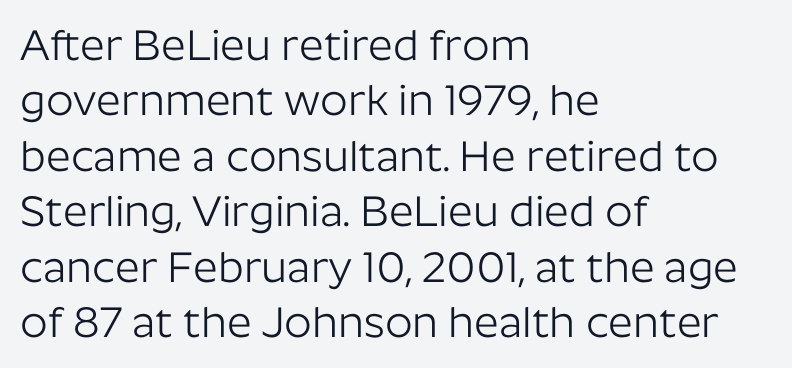
Here the designer chose a conventional face with non-uniform glyph widths. Students, observe: this is what conventionally led text looks like. Type style note: lacks serifs. Glyph-to-glyph distance matches everyday printed text. Teacher's note: observe the even left margin — that is flush-left alignment. Unbolded letterforms with no extra heft.
